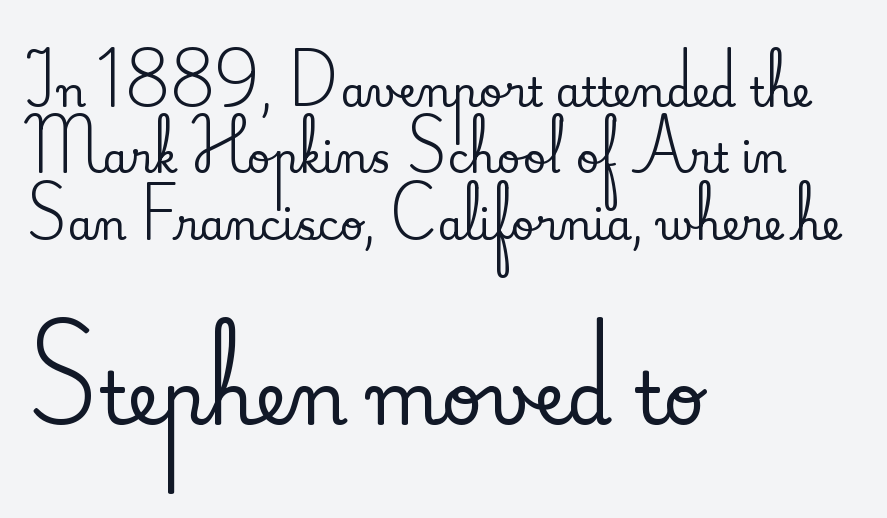
Q: Is the text italic (slanted)? A: No, it is upright.
Q: Is the typeface a serif or a sans-serif typeface? A: Serif.
Q: Is the text underlined? A: No.
Q: How is the paragraph aligned? A: Left-aligned.
Q: Is the spacing between letters normal or unusually wide? A: Normal.
Q: Is the spacing between lines tight, normal or loose? A: Normal.
Q: Which block of text is set in a larger size, the first (top) or the second (bottom)? A: The second (bottom) one.
Q: Width (condensed, normal, or wide)? A: Normal.
Q: Stroke contrast? A: Medium.
Q: x-height? A: Small.
Q: Monospaced? A: No.
